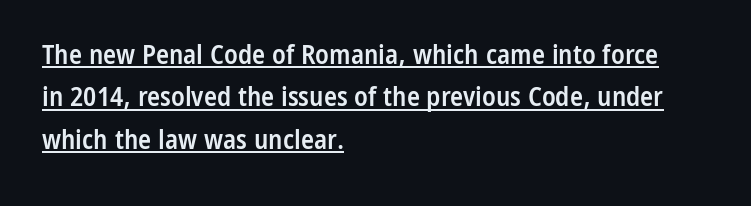
The image shows 27 px text type, upright; set left-aligned, normal line spacing (1.57x), normal letter spacing, underlined.
